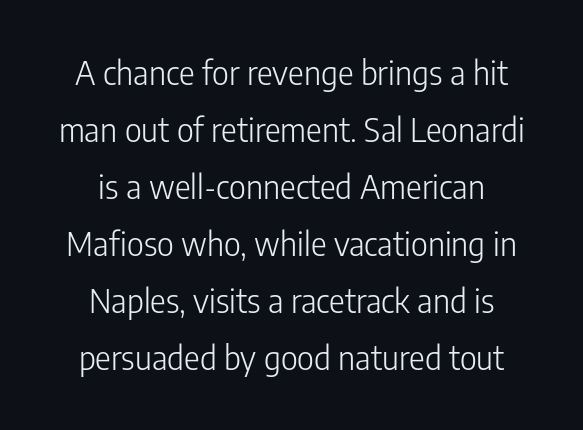
Posture: straight, roman, zero tilt. Descenders are the only things crossing below the line. Line starts and ends both wander, symmetrically. The rendering uses natural spacing where letterforms have individual widths. Between one letter and the next there's only the usual sliver of space.
